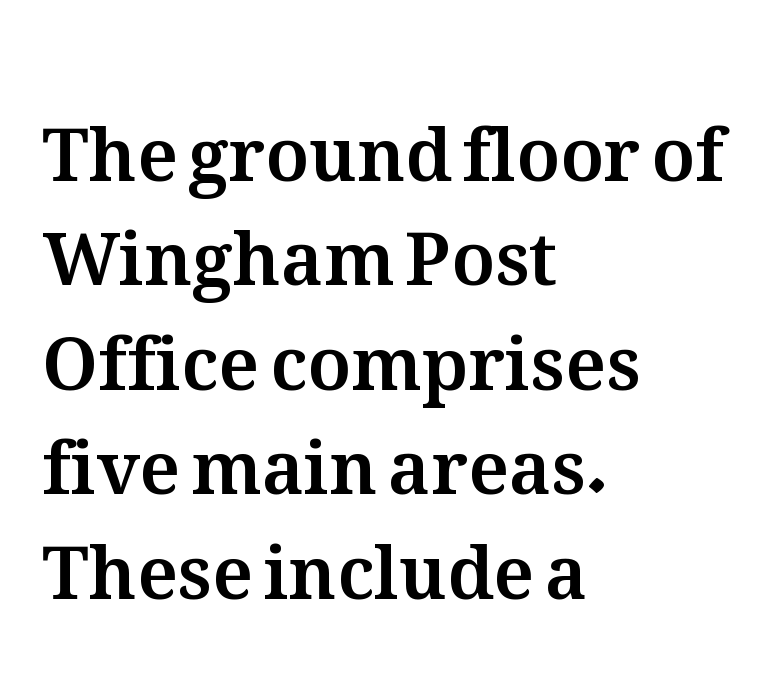
Q: Is the text italic (slanted)? A: No, it is upright.
Q: Is the text underlined? A: No.
Q: How is the paragraph aligned? A: Left-aligned.
Q: Is the spacing between letters normal or unusually wide? A: Normal.
Q: Is the spacing between lines tight, normal or loose? A: Normal.
Q: Width (condensed, normal, or wide)? A: Normal.
Q: Stroke contrast? A: Medium.
Q: x-height? A: Medium.
Q: Monospaced? A: No.
